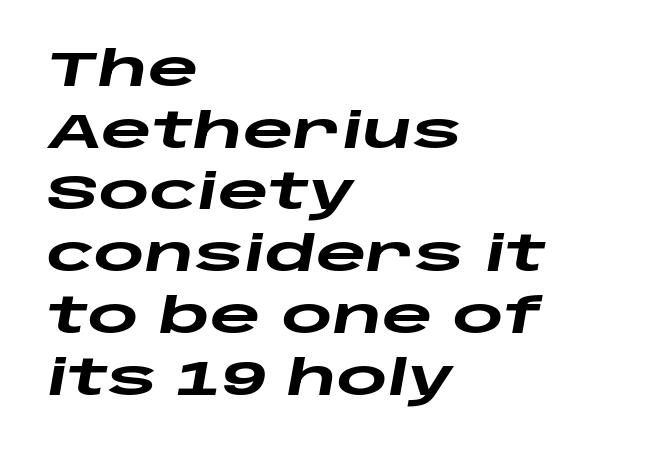
The image shows 49 px heavy, wide type, italic (leaning right); set left-aligned, normal line spacing (1.26x), normal letter spacing, not underlined; low stroke contrast and a large x-height.
